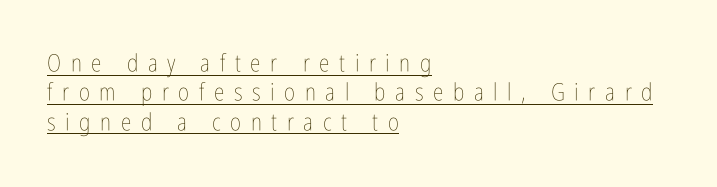
Emphasis is given by a line drawn under the lettering. Tracking value appears strongly positive — letters spread wide. Typeset ragged right — the left edge is the straight one. Ascenders rise straight up at ninety degrees. Each stroke keeps to a modest, everyday thickness or less.
